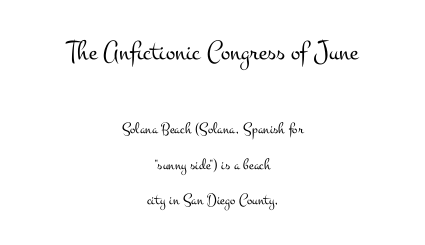
{"bold": "no", "weight": "light", "width": "wide", "stroke_contrast": "medium", "x_height": "small", "monospaced": "no", "underline": "no", "align": "center", "line_spacing": "loose", "line_spacing_ratio": 2.23, "letter_spacing": "normal", "letter_spacing_em": 0.0, "larger_block": "first", "size_ratio": 1.75, "glyph_px": 28}
